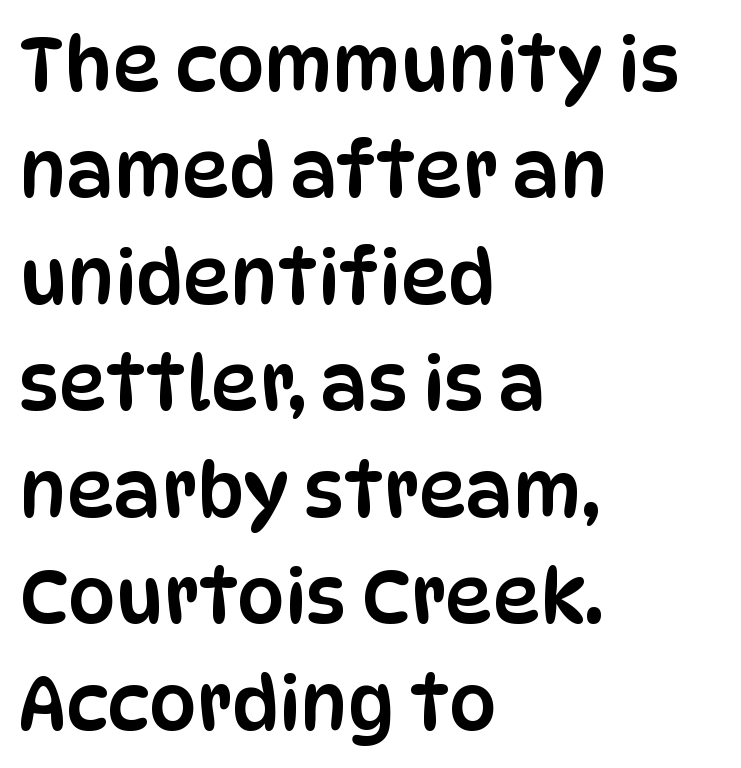
The image shows 75 px condensed sans-serif type, upright; set left-aligned, normal line spacing (1.42x), normal letter spacing, not underlined; low stroke contrast and a large x-height.
